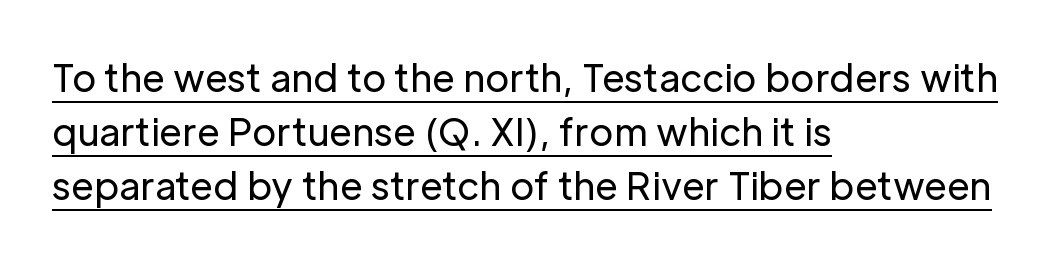
{"serif": "no", "italic": "no", "bold": "no", "weight": "regular", "width": "normal", "stroke_contrast": "low", "x_height": "medium", "monospaced": "no", "underline": "yes", "align": "left", "line_spacing": "normal", "line_spacing_ratio": 1.46, "letter_spacing": "normal", "letter_spacing_em": 0.0, "glyph_px": 37}
